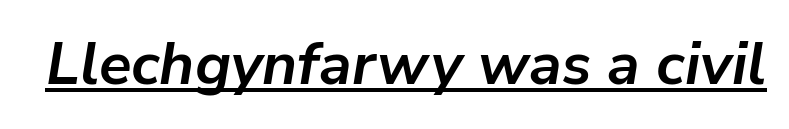
The image shows 60 px semibold type, italic (leaning right); set normal letter spacing, underlined; low stroke contrast and a medium x-height.
